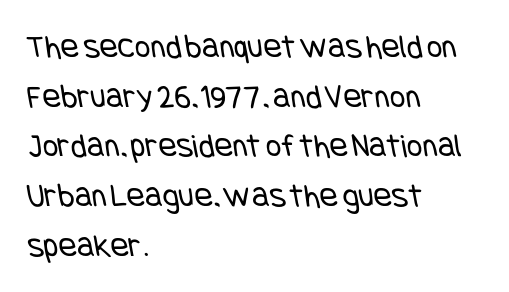
Anything drawn beneath the words? Only blank space. One-word summary of the alignment: left. Stroke thickness stays within the range of a standard reading face or lighter. Nothing sits at the stroke ends, so this counts as sans-serif. How are the letters spaced? Ordinarily, with no added tracking.
